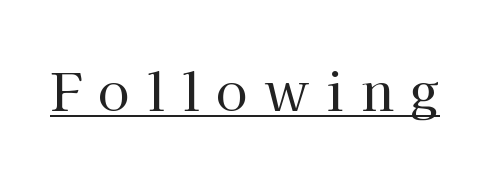
These characters rest on top of a visible drawn line. Upright lettering throughout. On a weight scale, this lands at 450 or below. A typesetter would call this proportional, since set widths differ per character. Little horizontal feet cap the strokes, marking this as serif type.
